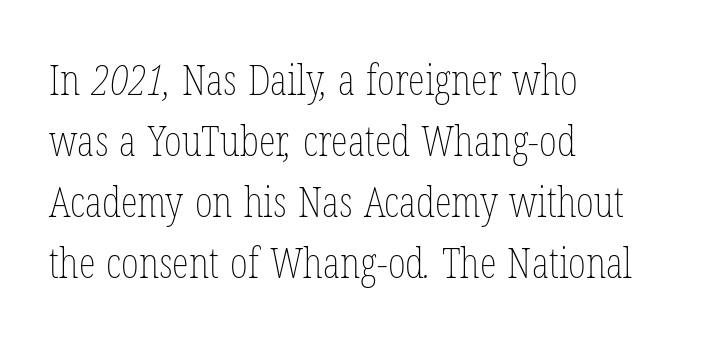
Q: Is the text bold? A: No.
Q: Is the text underlined? A: No.
Q: How is the paragraph aligned? A: Left-aligned.
Q: Is the spacing between letters normal or unusually wide? A: Normal.
Q: Is the spacing between lines tight, normal or loose? A: Normal.
Q: Width (condensed, normal, or wide)? A: Condensed.
Q: Stroke contrast? A: Low.
Q: x-height? A: Medium.
Q: Monospaced? A: No.
